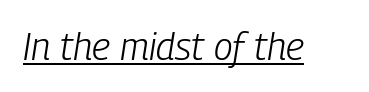
Q: Is the text bold? A: No.
Q: Is the text italic (slanted)? A: Yes, it leans right by about 9 degrees.
Q: Is the text underlined? A: Yes.
Q: Is the spacing between letters normal or unusually wide? A: Normal.
Q: Width (condensed, normal, or wide)? A: Condensed.
Q: Stroke contrast? A: Low.
Q: x-height? A: Medium.
Q: Monospaced? A: No.
